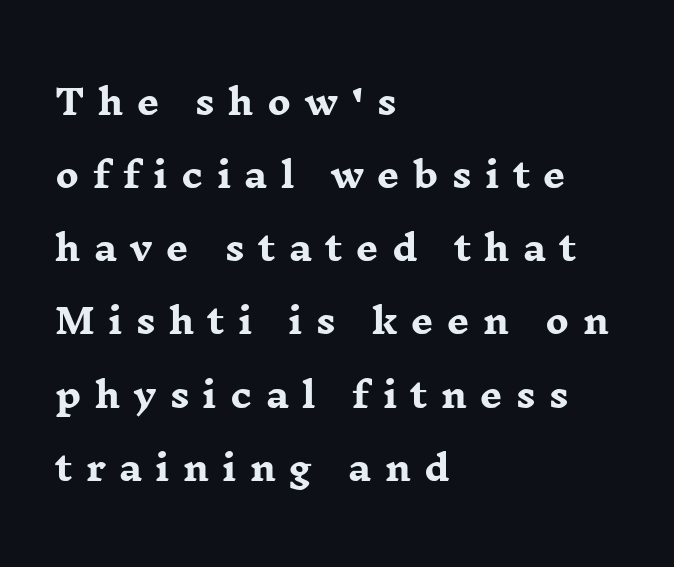
Q: Is the text bold? A: Yes.
Q: Is the text italic (slanted)? A: No, it is upright.
Q: Is the typeface a serif or a sans-serif typeface? A: Serif.
Q: Is the text underlined? A: No.
Q: How is the paragraph aligned? A: Left-aligned.
Q: Is the spacing between letters normal or unusually wide? A: Unusually wide.
Q: Is the spacing between lines tight, normal or loose? A: Loose.
Q: Width (condensed, normal, or wide)? A: Wide.
Q: Stroke contrast? A: Low.
Q: x-height? A: Medium.
Q: Monospaced? A: No.
